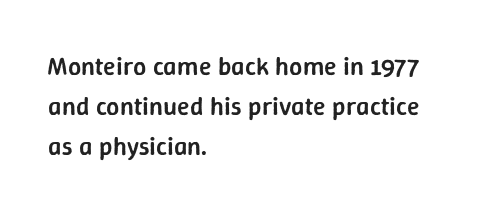
{"italic": "no", "bold": "semi", "underline": "no", "align": "left", "line_spacing": "normal", "line_spacing_ratio": 1.54, "letter_spacing": "normal", "letter_spacing_em": 0.0, "glyph_px": 26}
